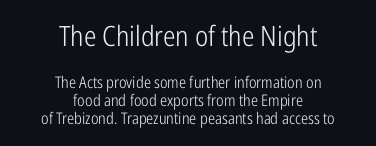
The image shows 28 px light, condensed sans-serif type, upright; set centered, tight line spacing (1.13x), normal letter spacing, not underlined; the first (top) block is 1.75x larger; low stroke contrast and a medium x-height.
